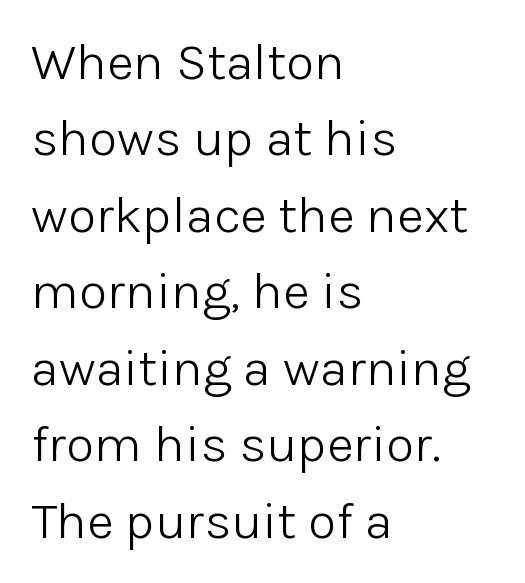
The letters stand upright; this is a roman face. Letters have the restrained weight of plain body copy at most. Do the characters align in a grid? No, the font is proportional. This sample uses plain, unmodified letter spacing. Words float on clear page, feet unadorned. Line beginnings align vertically; line endings do not.
